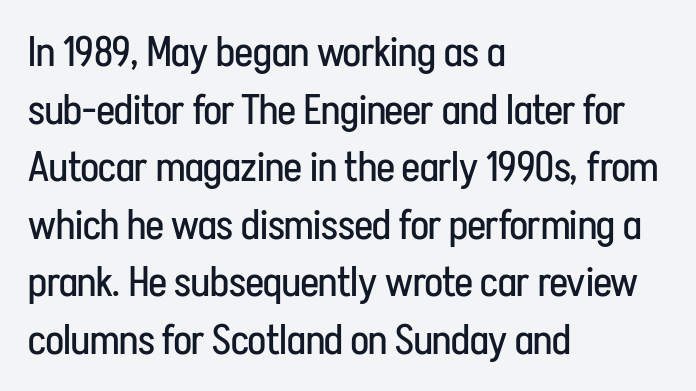
The image shows 42 px regular-weight, condensed sans-serif type, upright; set left-aligned, normal line spacing (1.37x), normal letter spacing, not underlined; low stroke contrast and a medium x-height.
